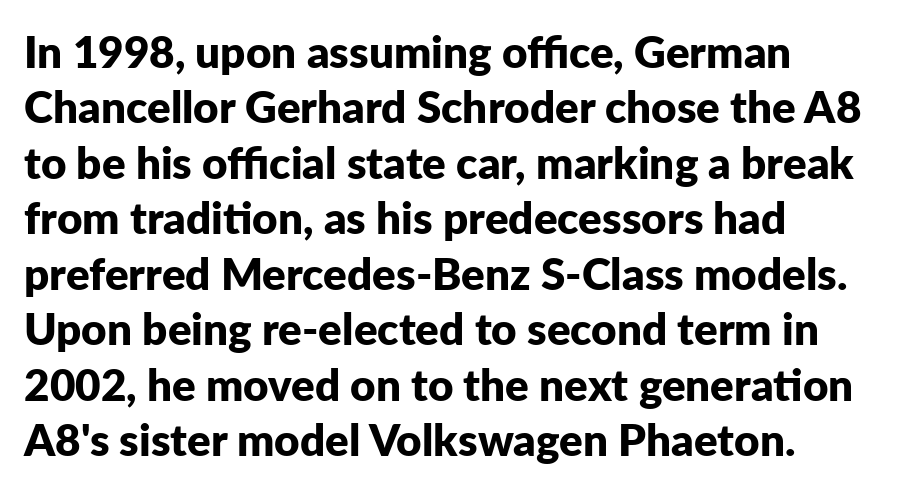
{"serif": "no", "italic": "no", "bold": "yes", "weight": "bold", "width": "normal", "stroke_contrast": "low", "x_height": "medium", "monospaced": "no", "underline": "no", "align": "left", "line_spacing": "normal", "line_spacing_ratio": 1.26, "letter_spacing": "normal", "letter_spacing_em": 0.0, "glyph_px": 44}
